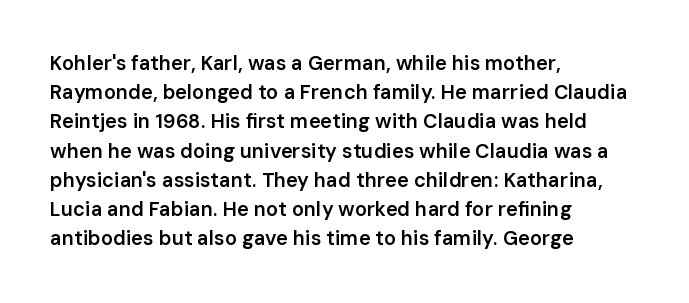
{"italic": "no", "bold": "semi", "underline": "no", "align": "left", "line_spacing": "normal", "line_spacing_ratio": 1.46, "letter_spacing": "normal", "letter_spacing_em": 0.0, "glyph_px": 20}
